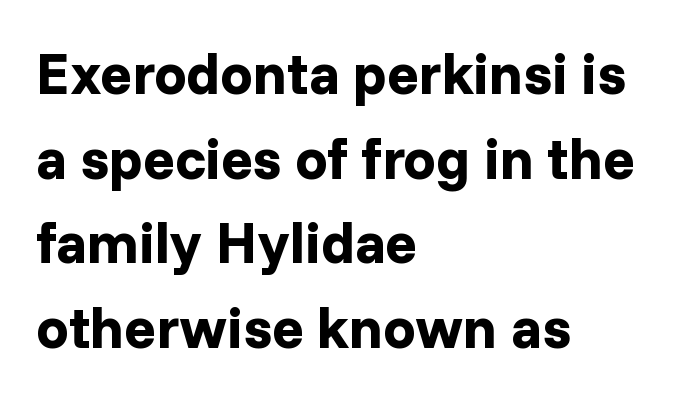
Q: Is the text bold? A: Yes.
Q: Is the text italic (slanted)? A: No, it is upright.
Q: Is the typeface a serif or a sans-serif typeface? A: Sans-serif.
Q: Is the text underlined? A: No.
Q: How is the paragraph aligned? A: Left-aligned.
Q: Is the spacing between letters normal or unusually wide? A: Normal.
Q: Is the spacing between lines tight, normal or loose? A: Normal.
Q: Width (condensed, normal, or wide)? A: Normal.
Q: Stroke contrast? A: Low.
Q: x-height? A: Medium.
Q: Monospaced? A: No.
